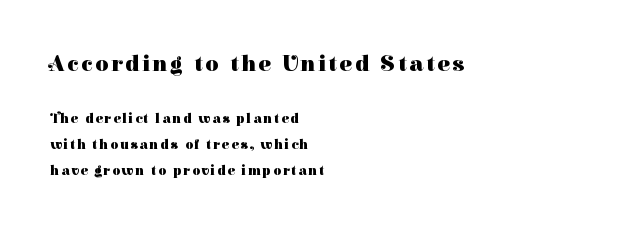
The image shows 23 px bold type, upright; set left-aligned, line spacing 1.83x, not underlined; the first (top) block is 1.64x larger.
